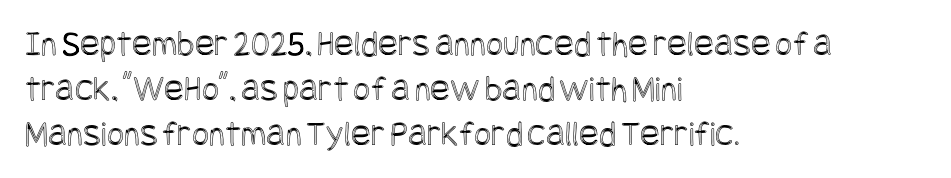
Q: Is the text italic (slanted)? A: No, it is upright.
Q: Is the text underlined? A: No.
Q: How is the paragraph aligned? A: Left-aligned.
Q: Is the spacing between letters normal or unusually wide? A: Normal.
Q: Width (condensed, normal, or wide)? A: Condensed.
Q: x-height? A: Large.
